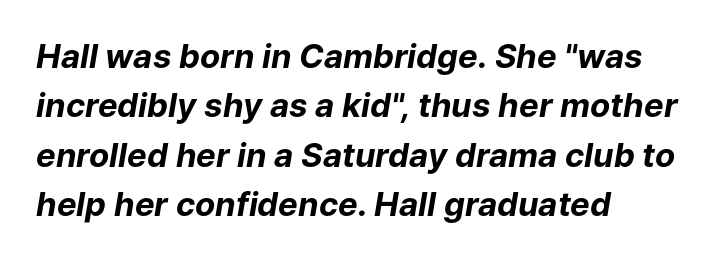
The image shows 33 px bold type, italic (leaning right); set left-aligned, normal line spacing (1.5x), normal letter spacing, not underlined; low stroke contrast and a medium x-height.
